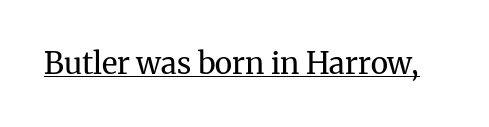
{"serif": "yes", "italic": "no", "bold": "no", "weight": "regular", "width": "normal", "stroke_contrast": "medium", "x_height": "medium", "monospaced": "no", "underline": "yes", "letter_spacing": "normal", "letter_spacing_em": 0.0, "glyph_px": 30}
